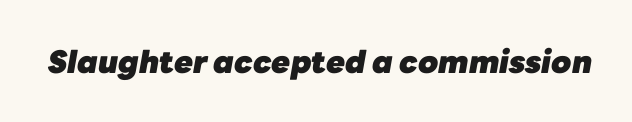
Look at the stroke-to-counter ratio: heavy, a bold. What stands out about the letter spacing? Nothing — it is the standard amount. Spacing verdict: proportional, widths tailored to each character. Descender tails drop into unmarked territory.
